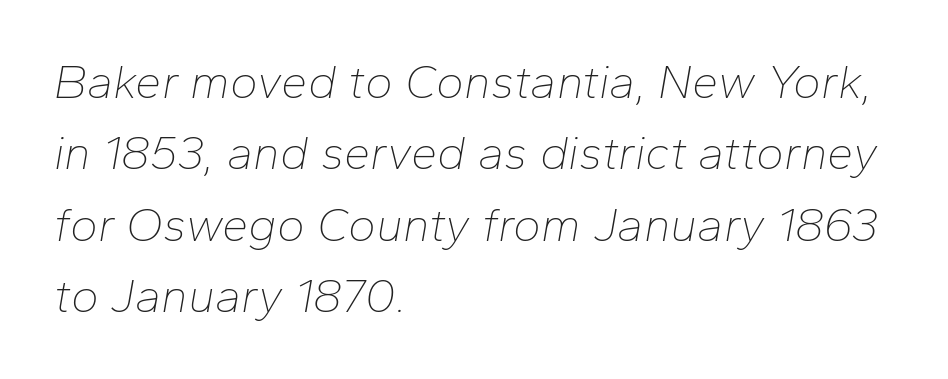
{"italic": "yes", "lean": "right", "slant_degrees": 10, "bold": "no", "weight": "thin", "width": "normal", "stroke_contrast": "low", "x_height": "medium", "monospaced": "no", "underline": "no", "align": "left", "line_spacing": "normal", "line_spacing_ratio": 1.52, "letter_spacing": "normal", "letter_spacing_em": 0.0, "glyph_px": 47}
